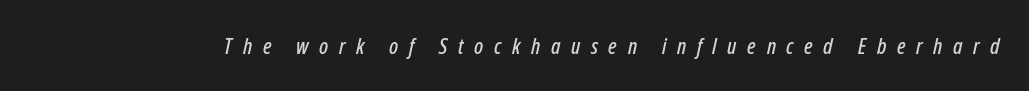
The image shows 22 px text type, italic (leaning right); set unusually wide letter spacing (+0.48 em), not underlined.
